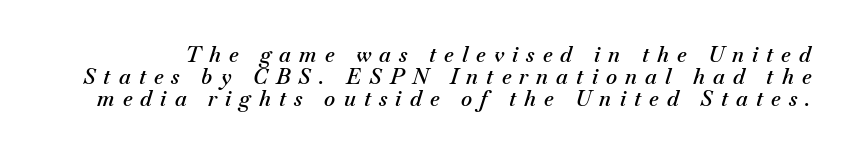
Designer's note — italics engaged. Descenders hang freely into open space. Look at the tracking — it's clearly loosened, letters drifting apart. Each new line begins almost immediately beneath the previous one.
